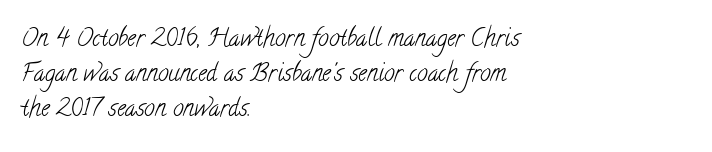
The image shows 24 px text type; set left-aligned, normal line spacing (1.46x), normal letter spacing, not underlined.
